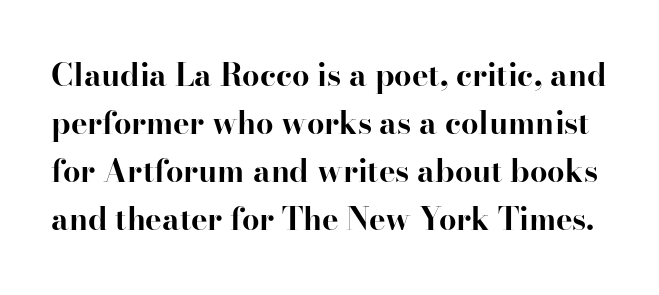
Q: Is the text bold? A: Yes.
Q: Is the text italic (slanted)? A: No, it is upright.
Q: Is the typeface a serif or a sans-serif typeface? A: Serif.
Q: Is the text underlined? A: No.
Q: Is the spacing between letters normal or unusually wide? A: Normal.
Q: Is the spacing between lines tight, normal or loose? A: Normal.
Q: Width (condensed, normal, or wide)? A: Normal.
Q: Stroke contrast? A: High.
Q: x-height? A: Small.
Q: Monospaced? A: No.
